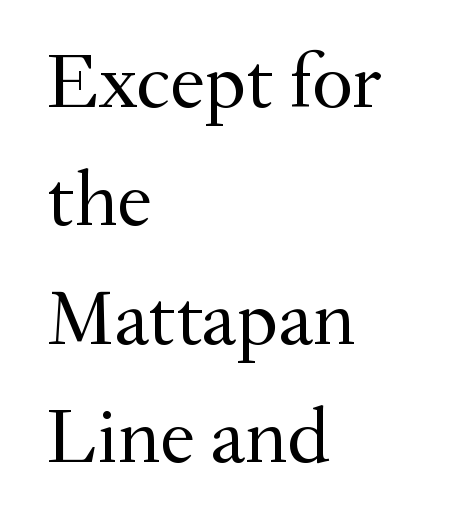
Q: Is the text bold? A: No.
Q: Is the text italic (slanted)? A: No, it is upright.
Q: Is the typeface a serif or a sans-serif typeface? A: Serif.
Q: Is the text underlined? A: No.
Q: How is the paragraph aligned? A: Left-aligned.
Q: Is the spacing between letters normal or unusually wide? A: Normal.
Q: Is the spacing between lines tight, normal or loose? A: Normal.
Q: Width (condensed, normal, or wide)? A: Normal.
Q: Stroke contrast? A: Medium.
Q: x-height? A: Small.
Q: Monospaced? A: No.
